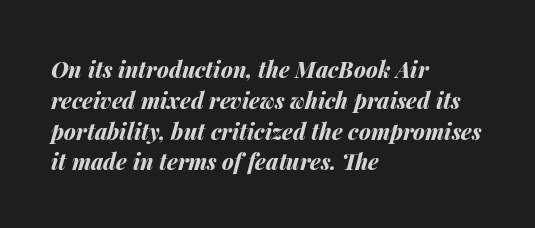
Q: Is the text bold? A: Yes.
Q: Is the text italic (slanted)? A: Yes, it leans right by about 14 degrees.
Q: Is the text underlined? A: No.
Q: How is the paragraph aligned? A: Left-aligned.
Q: Is the spacing between letters normal or unusually wide? A: Normal.
Q: Is the spacing between lines tight, normal or loose? A: Normal.
